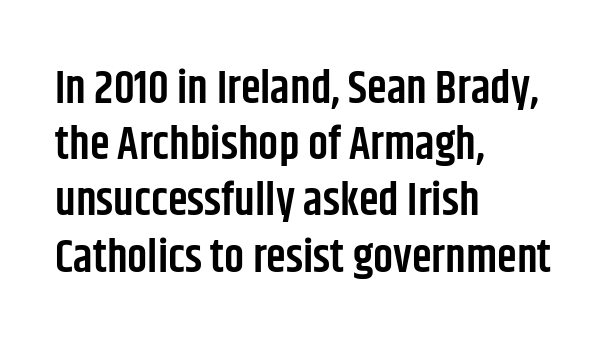
The image shows 45 px semibold, condensed sans-serif type, upright; set left-aligned, normal line spacing (1.25x), normal letter spacing, not underlined; low stroke contrast and a large x-height.
